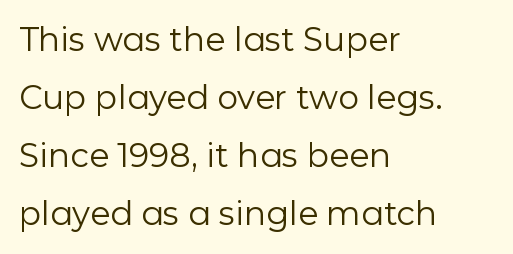
{"serif": "no", "italic": "no", "bold": "no", "weight": "regular", "width": "normal", "stroke_contrast": "low", "x_height": "medium", "monospaced": "no", "underline": "no", "align": "left", "line_spacing_ratio": 1.76, "letter_spacing": "normal", "letter_spacing_em": 0.0, "glyph_px": 33}
